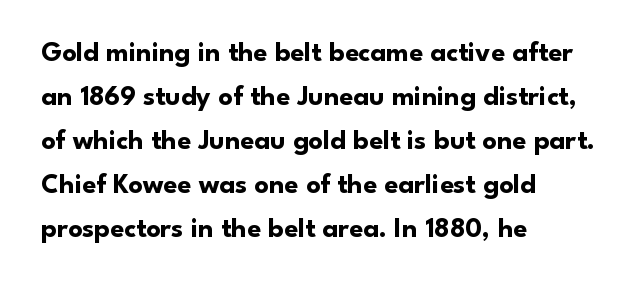
{"serif": "no", "italic": "no", "bold": "yes", "weight": "bold", "width": "normal", "stroke_contrast": "low", "x_height": "small", "monospaced": "no", "underline": "no", "align": "left", "line_spacing": "normal", "line_spacing_ratio": 1.57, "letter_spacing": "normal", "letter_spacing_em": 0.0, "glyph_px": 28}
